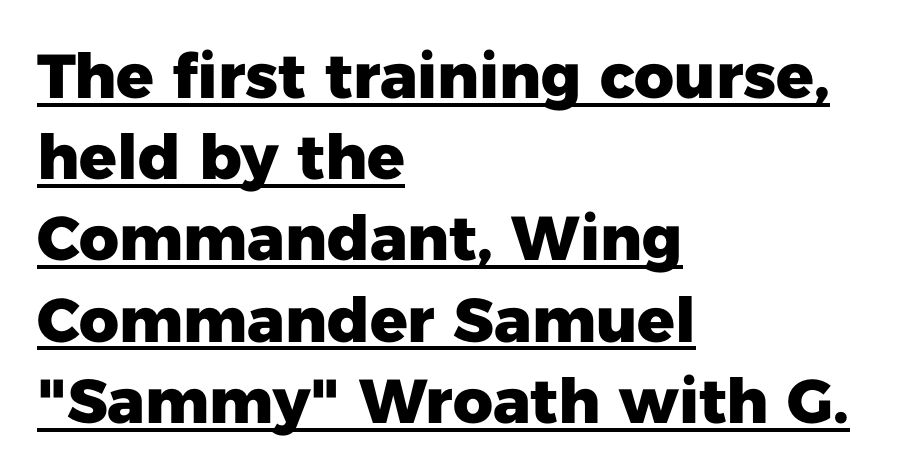
The image shows 62 px heavy sans-serif type, upright; set left-aligned, normal line spacing (1.31x), normal letter spacing, underlined; low stroke contrast and a medium x-height.
